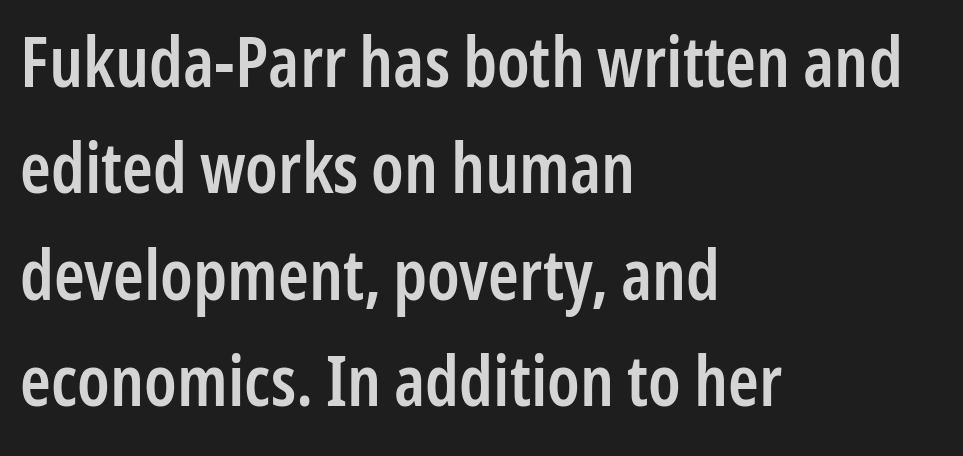
{"serif": "no", "italic": "no", "bold": "semi", "weight": "semibold", "width": "condensed", "stroke_contrast": "low", "x_height": "medium", "monospaced": "no", "underline": "no", "align": "left", "line_spacing": "normal", "line_spacing_ratio": 1.52, "letter_spacing": "normal", "letter_spacing_em": 0.0, "glyph_px": 70}
